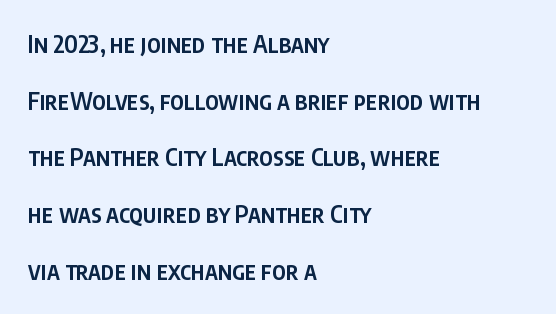
The image shows 24 px text type, upright; set left-aligned, loose line spacing (2.36x), normal letter spacing, not underlined.
